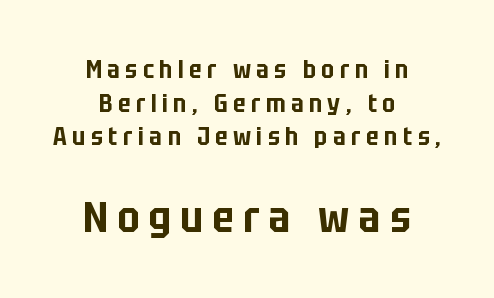
The image shows 43 px condensed sans-serif type, upright; set centered, normal line spacing (1.35x), unusually wide letter spacing (+0.22 em), not underlined; the second (bottom) block is 1.72x larger; low stroke contrast and a large x-height.
